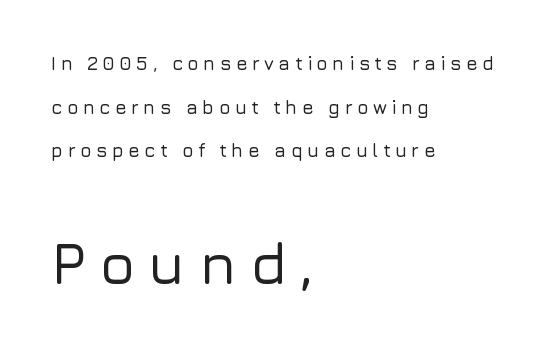
Q: Is the text italic (slanted)? A: No, it is upright.
Q: Is the typeface a serif or a sans-serif typeface? A: Sans-serif.
Q: Is the text underlined? A: No.
Q: How is the paragraph aligned? A: Left-aligned.
Q: Is the spacing between letters normal or unusually wide? A: Unusually wide.
Q: Is the spacing between lines tight, normal or loose? A: Loose.
Q: Which block of text is set in a larger size, the first (top) or the second (bottom)? A: The second (bottom) one.
Q: Width (condensed, normal, or wide)? A: Normal.
Q: Stroke contrast? A: Low.
Q: x-height? A: Medium.
Q: Monospaced? A: No.
